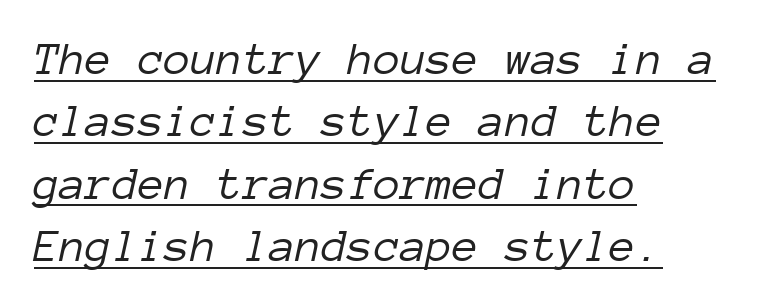
Q: Is the text bold? A: No.
Q: Is the text italic (slanted)? A: Yes, it leans right by about 12 degrees.
Q: Is the text underlined? A: Yes.
Q: How is the paragraph aligned? A: Left-aligned.
Q: Is the spacing between letters normal or unusually wide? A: Normal.
Q: Is the spacing between lines tight, normal or loose? A: Normal.
Q: Width (condensed, normal, or wide)? A: Normal.
Q: Stroke contrast? A: Low.
Q: x-height? A: Medium.
Q: Monospaced? A: Yes.
